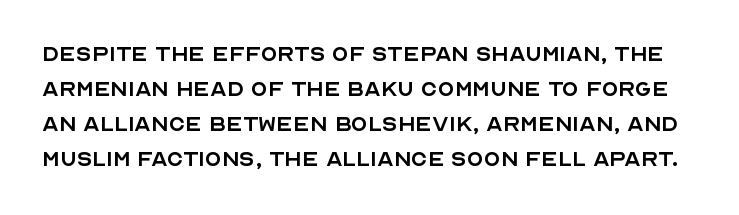
Q: Is the text bold? A: No.
Q: Is the text italic (slanted)? A: No, it is upright.
Q: Is the text underlined? A: No.
Q: Is the spacing between letters normal or unusually wide? A: Normal.
Q: Is the spacing between lines tight, normal or loose? A: Normal.
